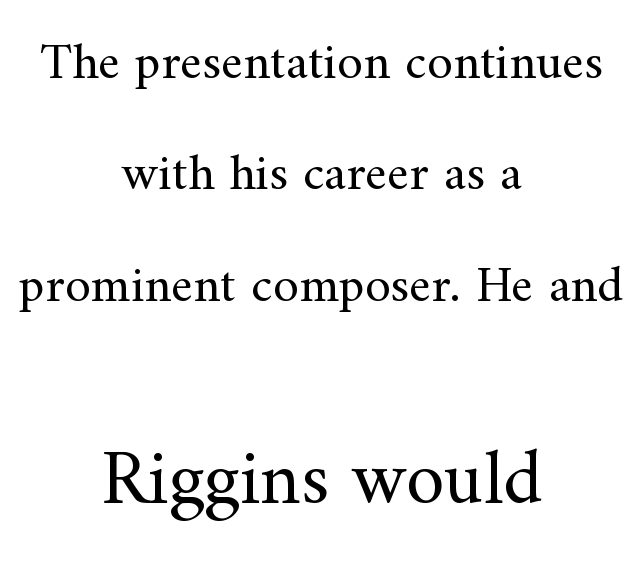
{"serif": "yes", "italic": "no", "bold": "no", "weight": "regular", "width": "normal", "stroke_contrast": "medium", "x_height": "small", "monospaced": "no", "underline": "no", "align": "center", "line_spacing": "loose", "line_spacing_ratio": 2.14, "letter_spacing": "normal", "letter_spacing_em": 0.0, "larger_block": "second", "size_ratio": 1.5, "glyph_px": 78}
